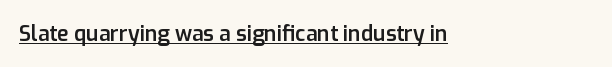
The image shows 21 px text type, upright; set left-aligned, normal letter spacing, underlined.
